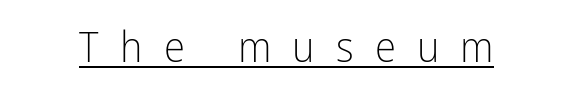
Every stem runs plumb, perpendicular to the baseline. Counters stay open thanks to moderate or lighter strokes. To sum up the face: it is a sans, with no serifs. A typesetter would call this proportional, since set widths differ per character. Each line of the rendering has a horizontal stroke beneath the glyphs.
